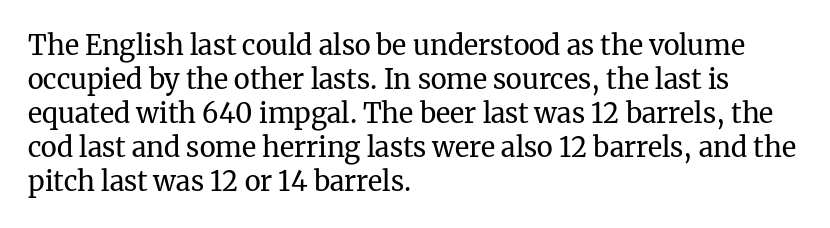
Vertically, the passage feels balanced, rows spaced as you'd expect. The strip under each line holds only bare page. Weight: in the light-to-regular range. Glyph-to-glyph distance matches everyday printed text.
